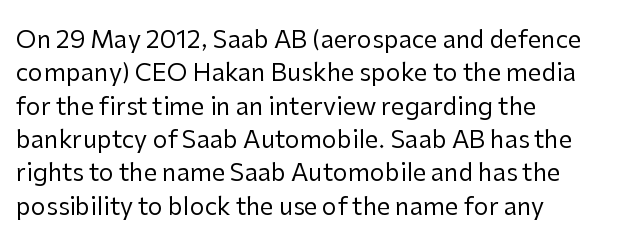
The letterforms sit at book weight or below. Posture: straight, roman, zero tilt. Tracking value appears to be zero — textbook default spacing. The passage shown stacks its lines at a standard gap. Is the block centered? No — it sits flush against the left margin. The foot of each line stays bare and open.
